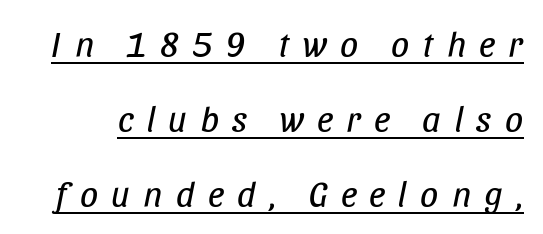
Q: Is the text bold? A: No.
Q: Is the text italic (slanted)? A: Yes, it leans right by about 11 degrees.
Q: Is the text underlined? A: Yes.
Q: Is the spacing between letters normal or unusually wide? A: Unusually wide.
Q: Is the spacing between lines tight, normal or loose? A: Loose.
Q: Width (condensed, normal, or wide)? A: Condensed.
Q: Stroke contrast? A: Low.
Q: x-height? A: Large.
Q: Monospaced? A: No.
